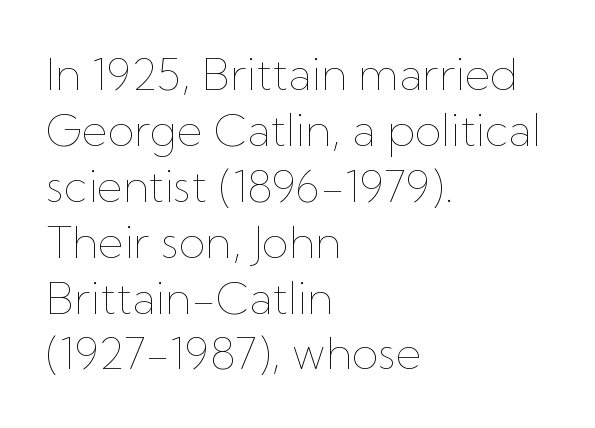
Compared with typical body copy, the letter spacing here is the same. A student would call this left alignment; a typographer would say flush left, rag right. Stroke thickness stays within the range of a standard reading face or lighter. Reading down the column, the eye jumps a familiar distance to each next line. The passage shown is not underscored anywhere. Looks like regular typesetting: each glyph gets only the width it needs.
